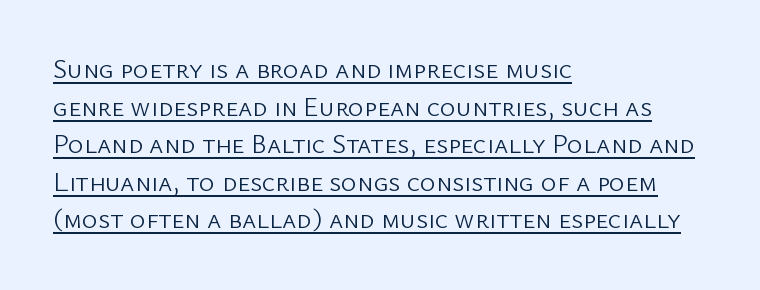
Does extra space separate the letters? No, they use regular spacing. Posture: vertical. The paragraph has a hard left edge and a soft right edge. Each line of the rendering has a horizontal stroke beneath the glyphs. Compared with a typical body face, this is equally light or lighter still. The space between consecutive lines is moderate.
